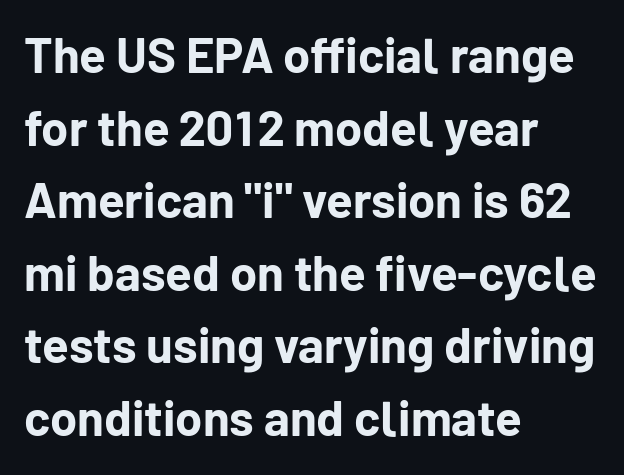
Q: Is the text bold? A: Yes.
Q: Is the text italic (slanted)? A: No, it is upright.
Q: Is the typeface a serif or a sans-serif typeface? A: Sans-serif.
Q: Is the text underlined? A: No.
Q: How is the paragraph aligned? A: Left-aligned.
Q: Is the spacing between letters normal or unusually wide? A: Normal.
Q: Is the spacing between lines tight, normal or loose? A: Normal.
Q: Width (condensed, normal, or wide)? A: Normal.
Q: Stroke contrast? A: Low.
Q: x-height? A: Medium.
Q: Monospaced? A: No.
